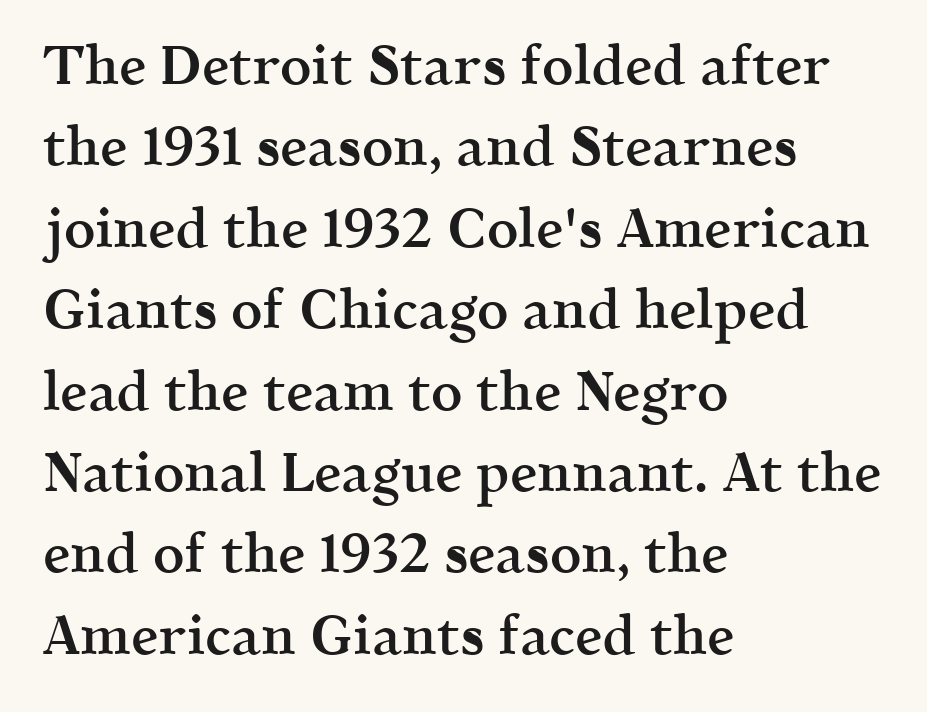
The image shows 55 px semibold serif type, upright; set left-aligned, normal line spacing (1.48x), normal letter spacing, not underlined; a medium x-height.
